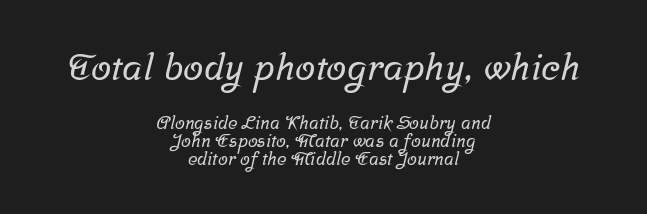
{"width": "normal", "stroke_contrast": "low", "x_height": "medium", "monospaced": "no", "underline": "no", "align": "center", "line_spacing": "tight", "line_spacing_ratio": 1.0, "letter_spacing": "normal", "letter_spacing_em": 0.0, "larger_block": "first", "size_ratio": 2.06, "glyph_px": 37}
